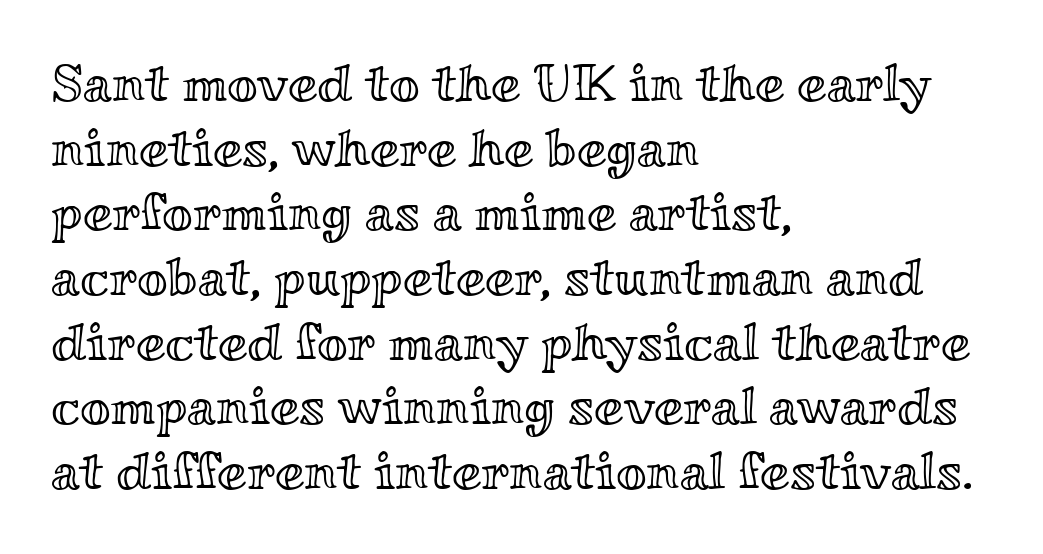
The image shows 53 px wide type, upright; set left-aligned, line spacing 1.22x, normal letter spacing, not underlined; a small x-height.
